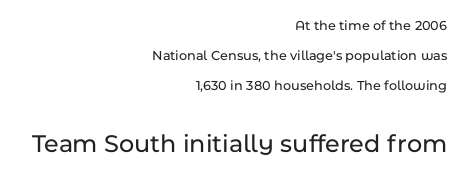
Q: Is the text italic (slanted)? A: No, it is upright.
Q: Is the text underlined? A: No.
Q: How is the paragraph aligned? A: Right-aligned.
Q: Is the spacing between letters normal or unusually wide? A: Normal.
Q: Is the spacing between lines tight, normal or loose? A: Loose.
Q: Which block of text is set in a larger size, the first (top) or the second (bottom)? A: The second (bottom) one.
